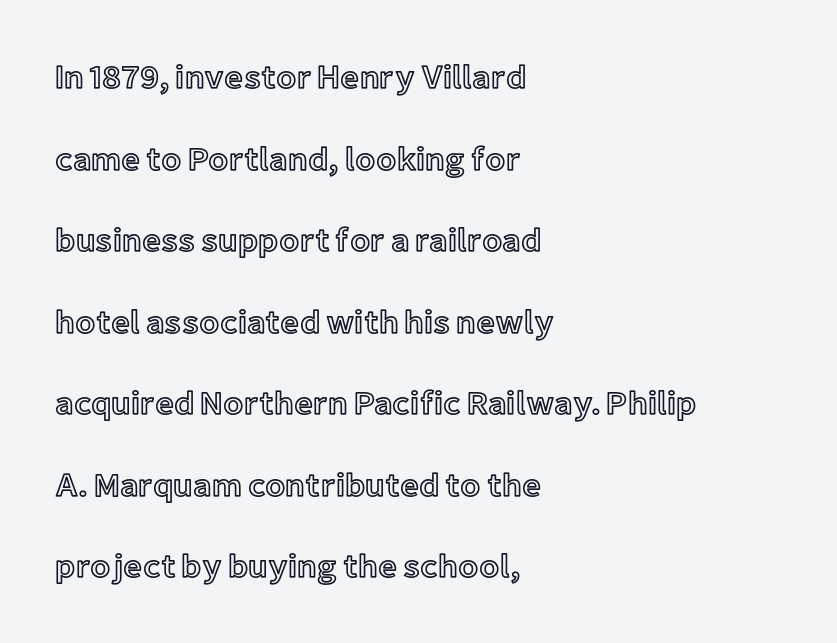
How would I describe the line gaps? Wide and relaxed. The face used here is rendered with its standard letterfit. Visually the block forms a straight wall on the left and a jagged coastline on the right. The face used here is proportionally spaced, like ordinary book or web type. Unlike italic type, these characters show no tilt at all. The gap between lines stays unmarked.
